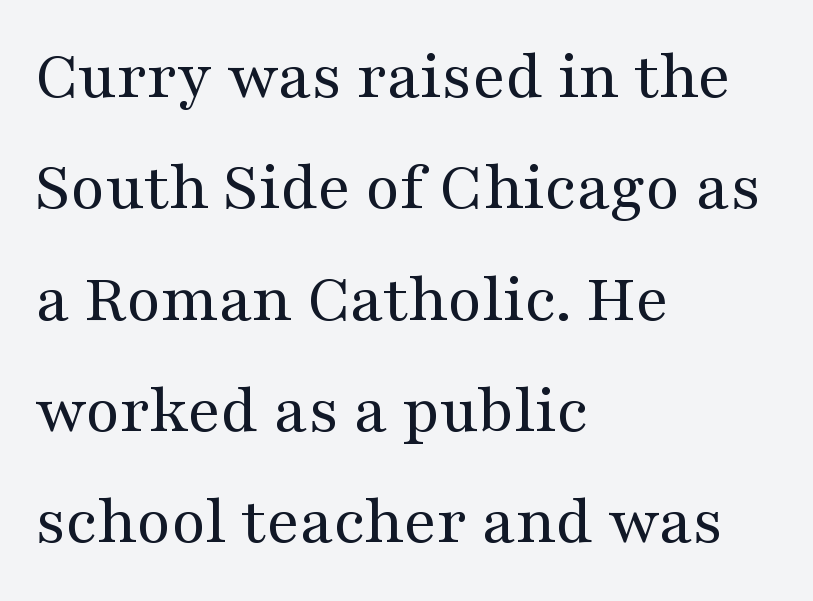
Q: Is the text bold? A: No.
Q: Is the text italic (slanted)? A: No, it is upright.
Q: Is the typeface a serif or a sans-serif typeface? A: Serif.
Q: Is the text underlined? A: No.
Q: How is the paragraph aligned? A: Left-aligned.
Q: Is the spacing between letters normal or unusually wide? A: Normal.
Q: Is the spacing between lines tight, normal or loose? A: Normal.
Q: Width (condensed, normal, or wide)? A: Wide.
Q: Stroke contrast? A: Medium.
Q: x-height? A: Medium.
Q: Monospaced? A: No.
